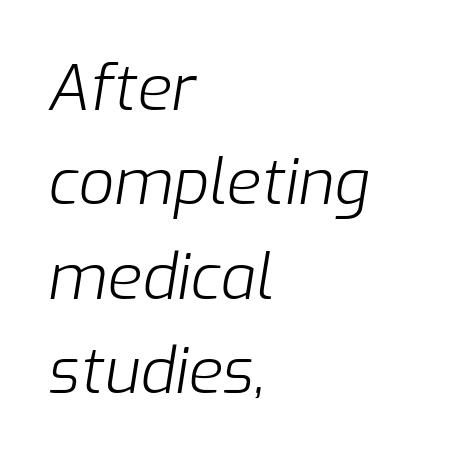
The image shows 63 px light type, italic (leaning right); set left-aligned, normal line spacing (1.5x), normal letter spacing, not underlined; low stroke contrast and a medium x-height.
